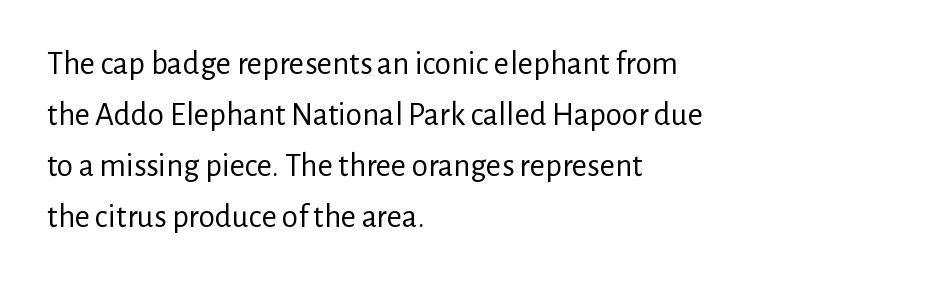
The lines sit at an ordinary, default distance from one another. The strip under each line holds only bare page. The type sits square on the baseline with zero lean. The typeface chosen for these lines omits serifs. The paragraph shown leans on its left margin. You could call the tracking neutral — neither tight nor loose.
